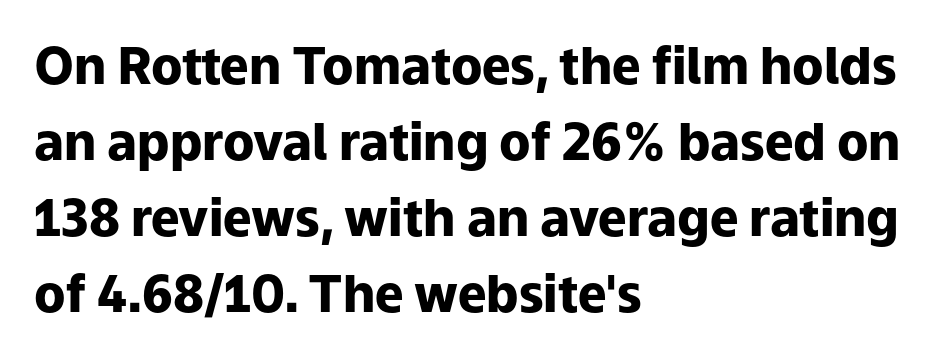
The image shows 51 px heavy sans-serif type, upright; set left-aligned, normal line spacing (1.49x), normal letter spacing, not underlined; low stroke contrast and a medium x-height.
